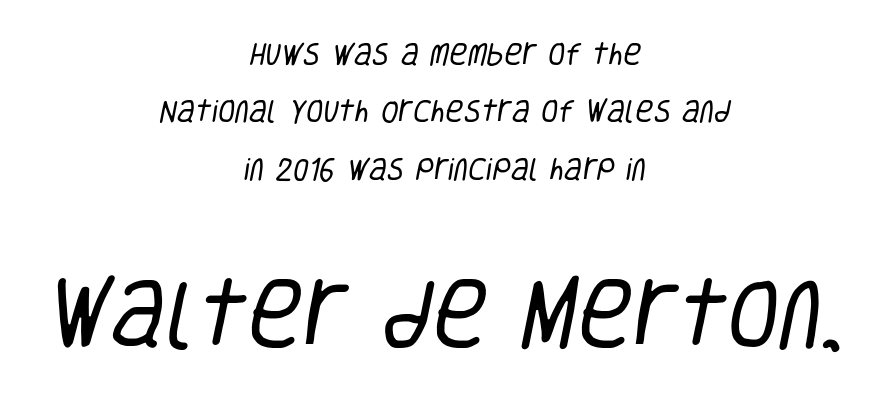
Character widths vary here, with narrow letters taking less room than wide ones. Quick note: underline off. Observe the absence of serifs on each vertical stroke in this sample. This reads as an unemphasized weight, regular at the heaviest. The rendering uses a large line-height, opening up the rows. Compare the two chunks: the lower has the greater cap height.
